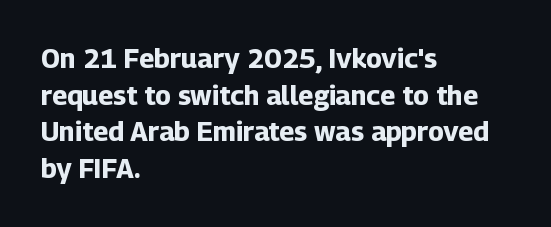
The image shows 27 px bold type, upright; set left-aligned, normal line spacing (1.36x), normal letter spacing, not underlined.
